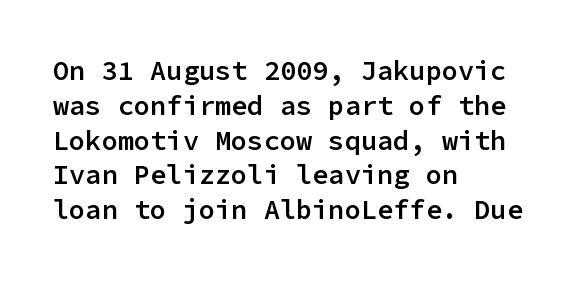
The image shows 27 px text type, upright; set left-aligned, normal line spacing (1.29x), normal letter spacing, not underlined.
